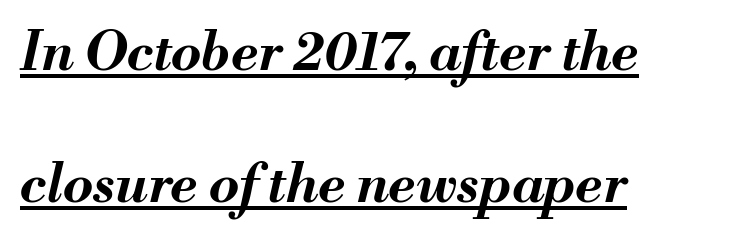
A great deal of white space separates one row of letters from the next. Here the glyphs are tracked normally, forming tight word shapes. Every letter is thick-stroked: bold, no question. Casual observation: everything's shoved over to the left.
